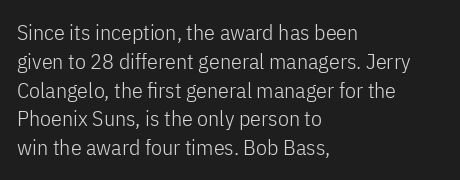
No extra ink here — the face is not bold. The ragged edge is on the right, which tells us the setting is flush left. Decoration check: the copy has no underline. Between one letter and the next there's only the usual sliver of space. No italicization has been applied; the sample stays upright. Successive baselines arrive at the customary interval.
